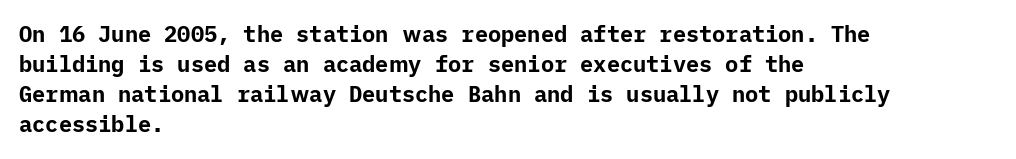
The image shows 22 px bold type, upright; set left-aligned, normal line spacing (1.37x), normal letter spacing, not underlined.
